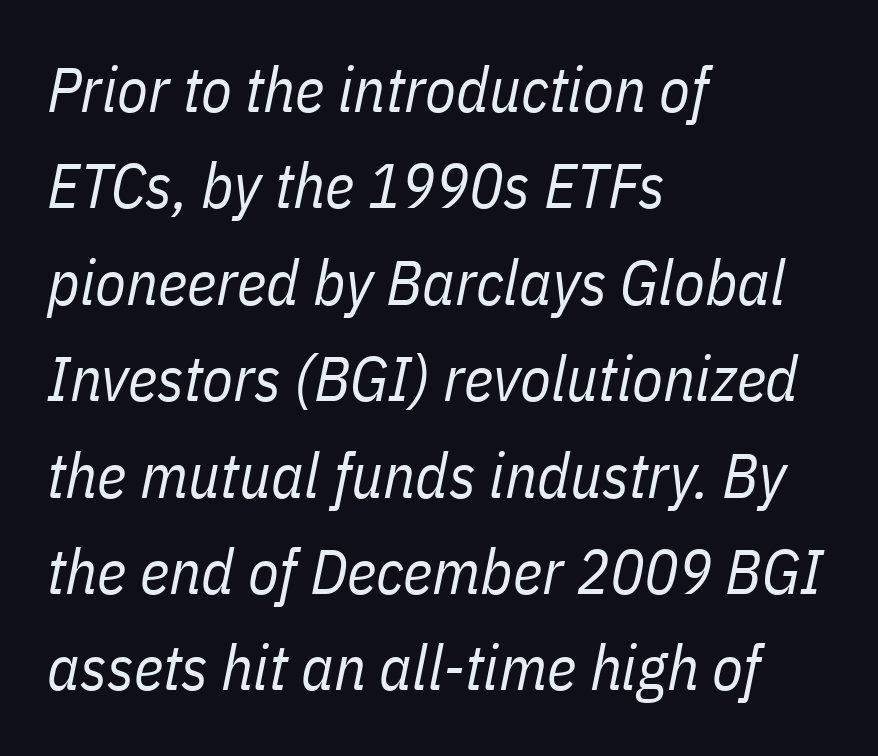
The image shows 63 px regular-weight, condensed type, italic (leaning right); set left-aligned, normal line spacing (1.53x), normal letter spacing, not underlined; low stroke contrast and a medium x-height.
